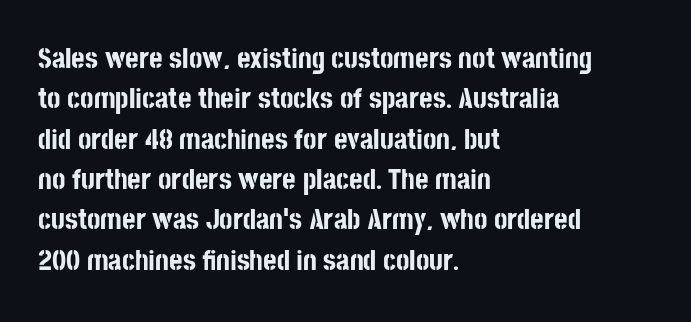
Q: Is the text bold? A: Yes.
Q: Is the text italic (slanted)? A: No, it is upright.
Q: Is the typeface a serif or a sans-serif typeface? A: Sans-serif.
Q: Is the text underlined? A: No.
Q: How is the paragraph aligned? A: Left-aligned.
Q: Is the spacing between letters normal or unusually wide? A: Normal.
Q: Is the spacing between lines tight, normal or loose? A: Normal.
Q: Width (condensed, normal, or wide)? A: Condensed.
Q: Stroke contrast? A: Low.
Q: x-height? A: Large.
Q: Monospaced? A: No.
